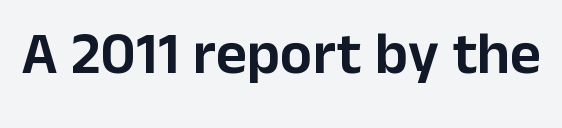
Q: Is the text italic (slanted)? A: No, it is upright.
Q: Is the typeface a serif or a sans-serif typeface? A: Sans-serif.
Q: Is the text underlined? A: No.
Q: Is the spacing between letters normal or unusually wide? A: Normal.
Q: Width (condensed, normal, or wide)? A: Normal.
Q: Stroke contrast? A: Low.
Q: x-height? A: Medium.
Q: Monospaced? A: No.
